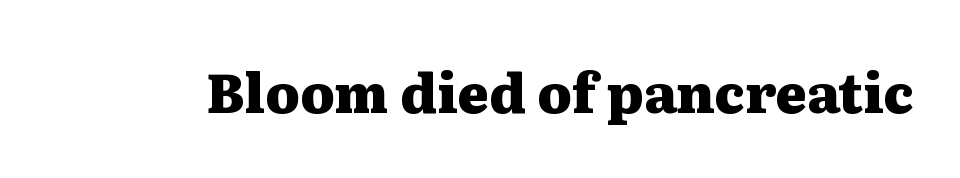
{"serif": "yes", "italic": "no", "bold": "yes", "weight": "heavy", "width": "wide", "stroke_contrast": "medium", "x_height": "medium", "monospaced": "no", "underline": "no", "letter_spacing": "normal", "letter_spacing_em": 0.0, "glyph_px": 54}
